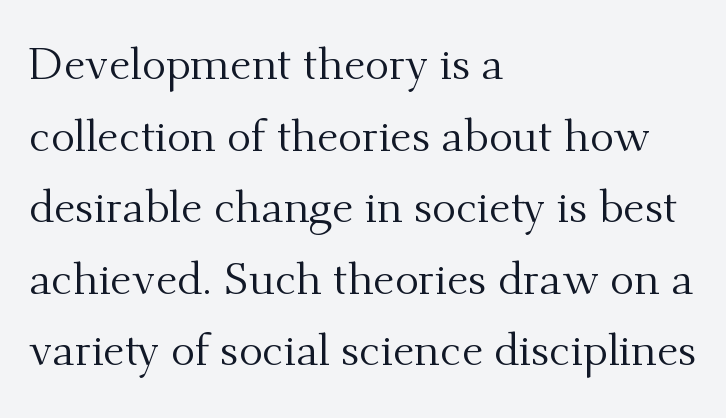
{"serif": "yes", "italic": "no", "bold": "no", "weight": "regular", "width": "normal", "stroke_contrast": "medium", "x_height": "small", "monospaced": "no", "underline": "no", "align": "left", "line_spacing": "normal", "line_spacing_ratio": 1.59, "letter_spacing": "normal", "letter_spacing_em": 0.0, "glyph_px": 45}
